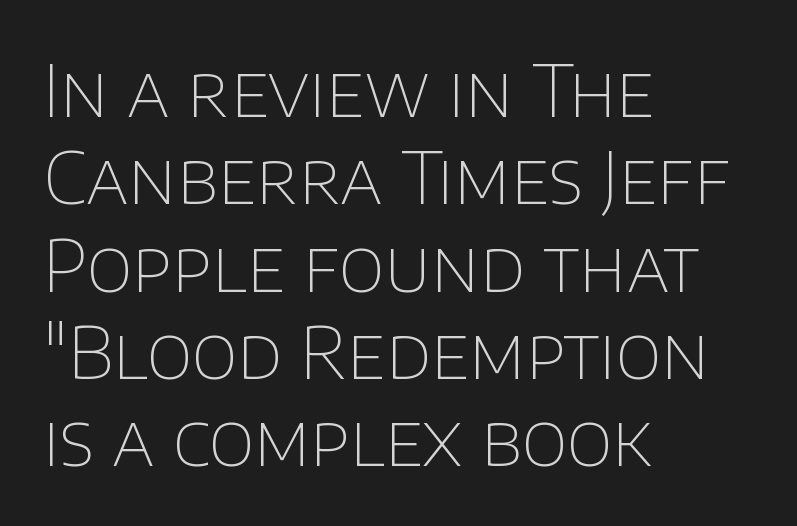
Each row of text sits above clean, open space. In CSS terms this would be text-align: left. Serifs: no, the terminals of the letterforms are clean. Stems here are at most as thick as an everyday book face. The passage shown is typed in a proportional face where columns would drift. Nope, not italic — everything's standing straight.
